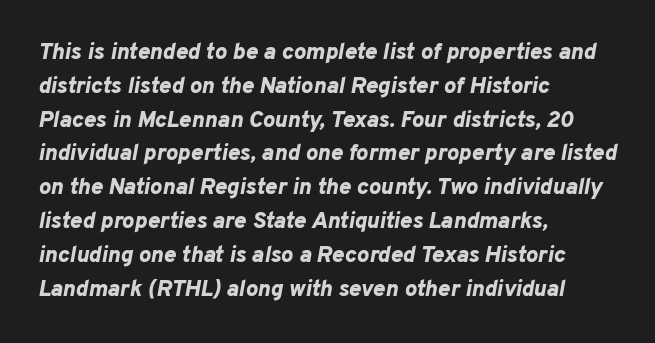
{"italic": "yes", "lean": "right", "slant_degrees": 10, "bold": "yes", "underline": "no", "align": "left", "line_spacing": "normal", "line_spacing_ratio": 1.47, "letter_spacing": "normal", "letter_spacing_em": 0.0, "glyph_px": 23}
